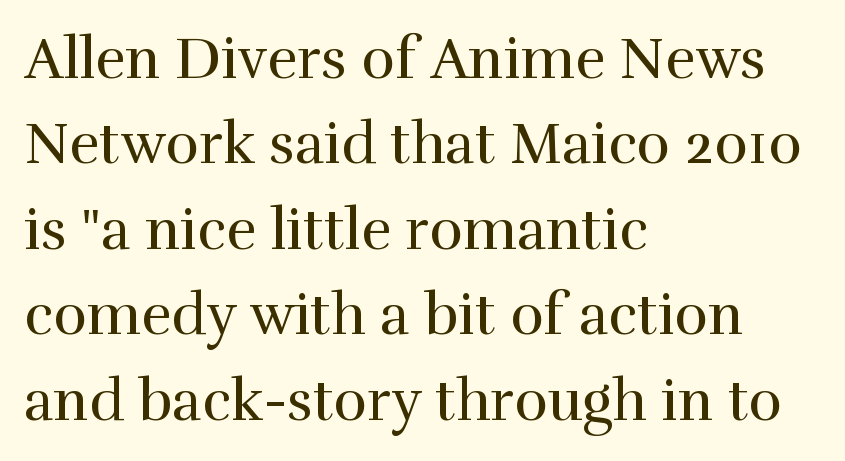
{"serif": "yes", "italic": "no", "bold": "no", "weight": "regular", "width": "normal", "stroke_contrast": "high", "x_height": "medium", "monospaced": "no", "underline": "no", "align": "left", "line_spacing": "normal", "line_spacing_ratio": 1.5, "letter_spacing": "normal", "letter_spacing_em": 0.0, "glyph_px": 57}
